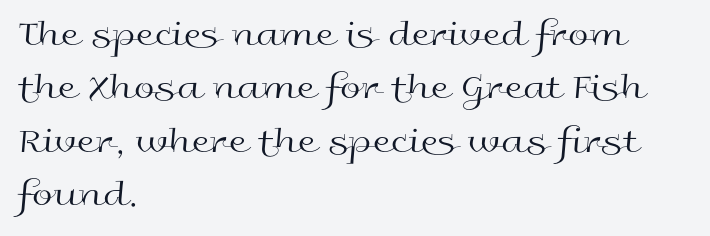
Q: Is the text bold? A: No.
Q: Is the text italic (slanted)? A: No, it is upright.
Q: Is the typeface a serif or a sans-serif typeface? A: Sans-serif.
Q: Is the text underlined? A: No.
Q: How is the paragraph aligned? A: Left-aligned.
Q: Is the spacing between letters normal or unusually wide? A: Normal.
Q: Is the spacing between lines tight, normal or loose? A: Normal.
Q: Width (condensed, normal, or wide)? A: Wide.
Q: x-height? A: Medium.
Q: Monospaced? A: No.
